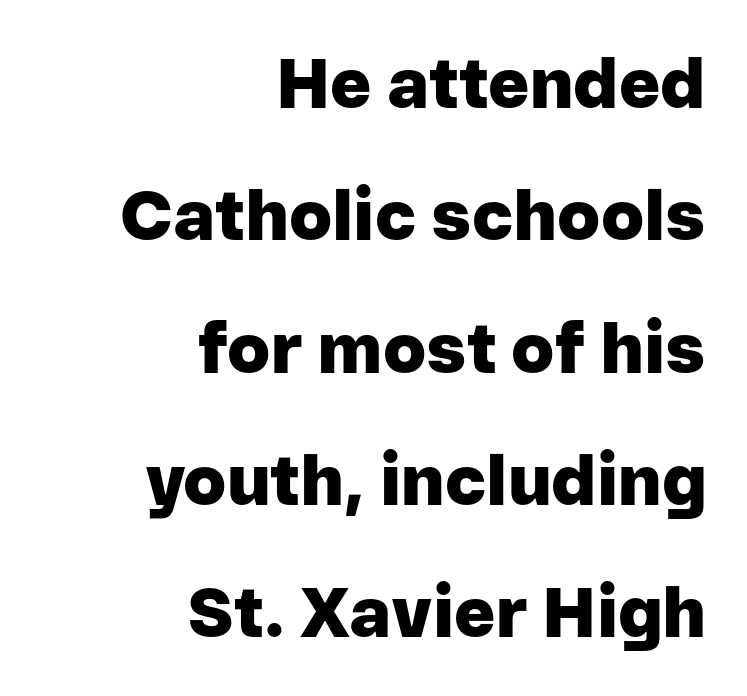
Q: Is the text bold? A: Yes.
Q: Is the text italic (slanted)? A: No, it is upright.
Q: Is the typeface a serif or a sans-serif typeface? A: Sans-serif.
Q: Is the text underlined? A: No.
Q: How is the paragraph aligned? A: Right-aligned.
Q: Is the spacing between letters normal or unusually wide? A: Normal.
Q: Width (condensed, normal, or wide)? A: Normal.
Q: Stroke contrast? A: Low.
Q: x-height? A: Medium.
Q: Monospaced? A: No.
